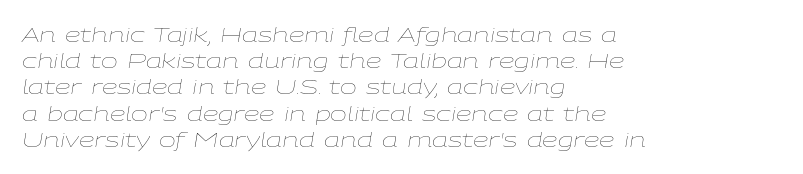
This sample is left-justified, so line endings fall wherever the words run out. The letterforms sit at book weight or below. Emphasis-style slanted type is in use. Glance below the letters and you will spot only blank space. Notice how descenders clear the ascenders below comfortably — that's standard leading. Look at the tracking — it's just the regular setting, nothing added.
